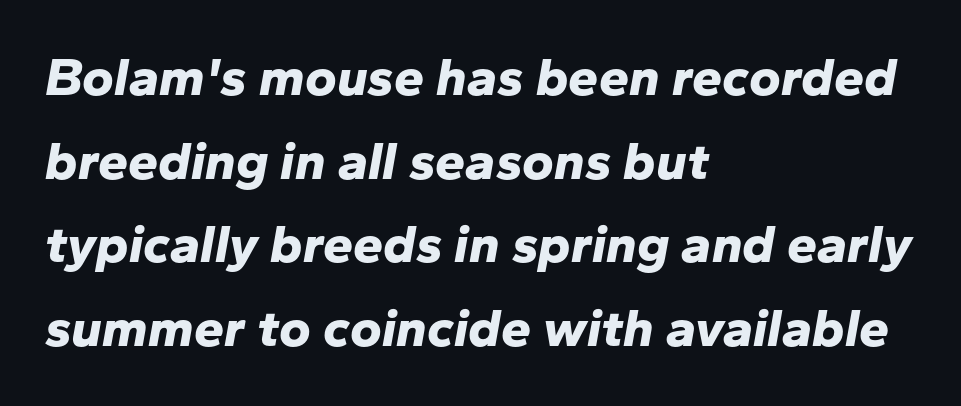
The image shows 54 px bold type, italic (leaning right); set left-aligned, normal line spacing (1.55x), normal letter spacing, not underlined; low stroke contrast and a medium x-height.
